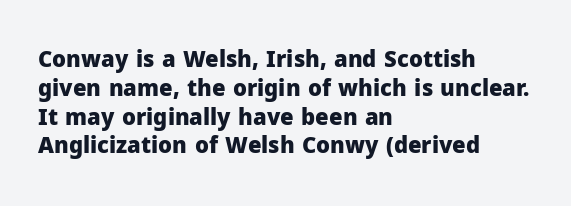
The rows are spaced the way most documents space them. Its strokes are broad and dark, the hallmark of bold type. Posture: upright roman. A bare baseline throughout the passage.
